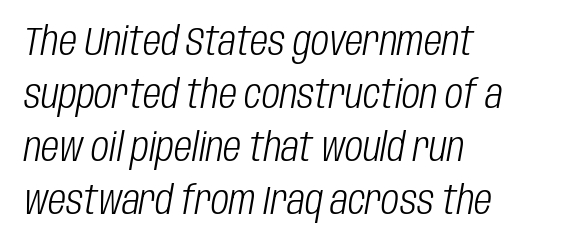
Q: Is the text bold? A: No.
Q: Is the text italic (slanted)? A: Yes, it leans right by about 10 degrees.
Q: Is the text underlined? A: No.
Q: How is the paragraph aligned? A: Left-aligned.
Q: Is the spacing between letters normal or unusually wide? A: Normal.
Q: Is the spacing between lines tight, normal or loose? A: Normal.
Q: Width (condensed, normal, or wide)? A: Condensed.
Q: Stroke contrast? A: Low.
Q: x-height? A: Large.
Q: Monospaced? A: No.
